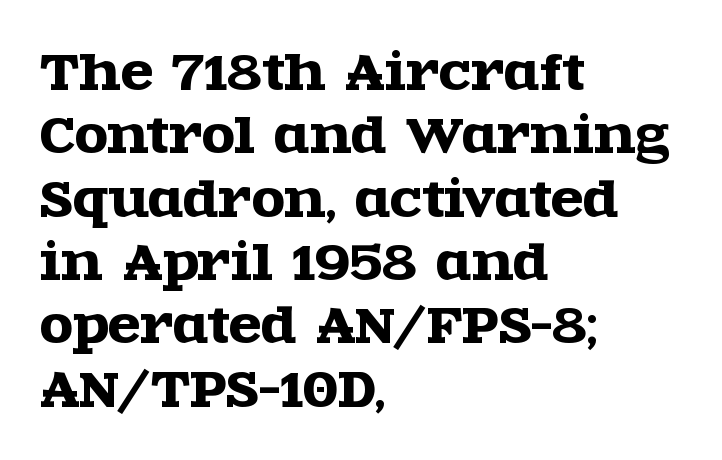
Observe the ordinary spacing: letters are neighbours, not strangers. This sample has the flowing, uneven cadence of proportional lettering. These lines are composed in type with serifs. Regarding leading, the lines here are spaced in the standard way. Caption: multi-line text, flush left, ragged right.
